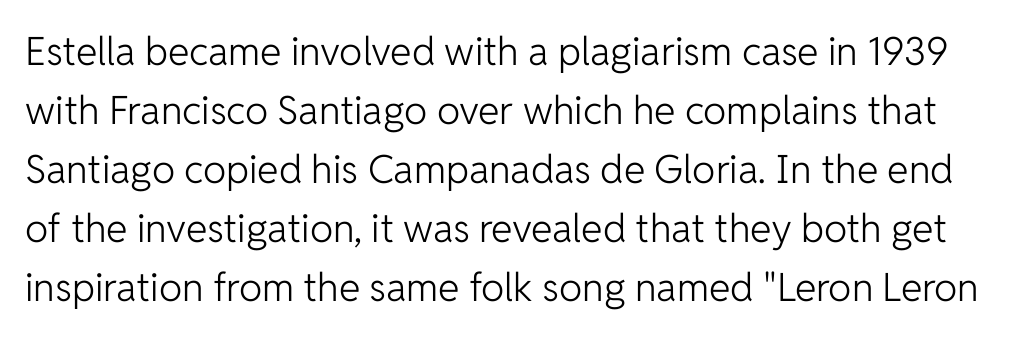
{"serif": "no", "italic": "no", "bold": "no", "weight": "light", "width": "normal", "stroke_contrast": "low", "x_height": "medium", "monospaced": "no", "underline": "no", "line_spacing": "normal", "line_spacing_ratio": 1.51, "letter_spacing": "normal", "letter_spacing_em": 0.0, "glyph_px": 39}
